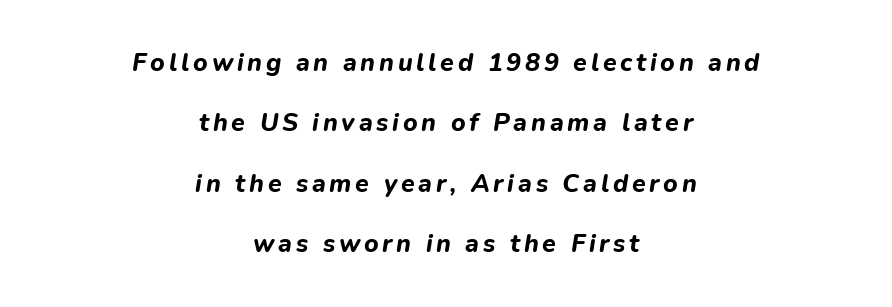
The image shows 25 px bold type, italic (leaning right); set centered, loose line spacing (2.42x), not underlined.
